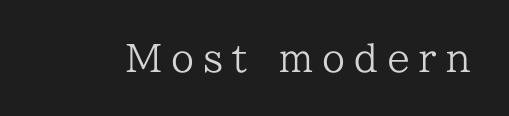
{"serif": "yes", "italic": "no", "bold": "no", "weight": "regular", "width": "normal", "stroke_contrast": "low", "x_height": "medium", "monospaced": "no", "underline": "no", "letter_spacing": "wide", "letter_spacing_em": 0.25, "glyph_px": 37}
